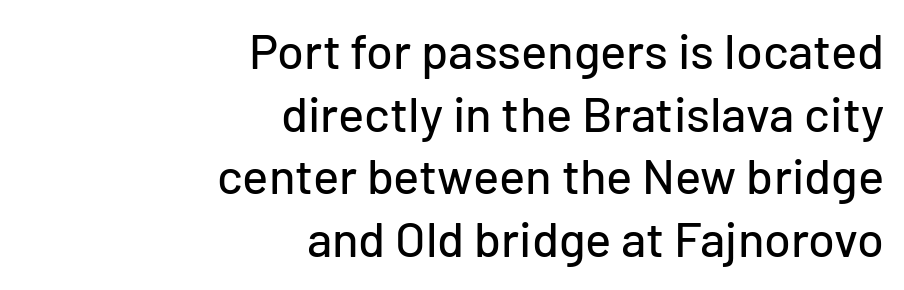
The image shows 49 px sans-serif type, upright; set right-aligned, normal line spacing (1.28x), normal letter spacing, not underlined; low stroke contrast and a medium x-height.
